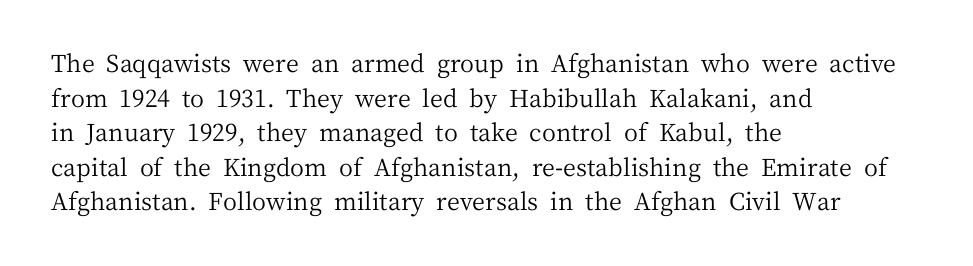
The image shows 24 px text type, upright; set left-aligned, normal line spacing (1.44x), normal letter spacing, not underlined.
